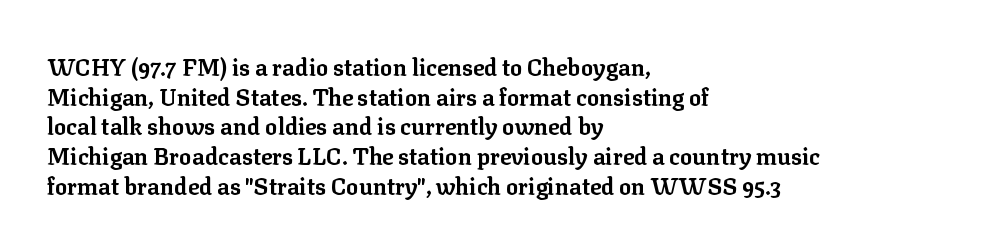
Q: Is the text bold? A: Yes.
Q: Is the text italic (slanted)? A: No, it is upright.
Q: Is the text underlined? A: No.
Q: How is the paragraph aligned? A: Left-aligned.
Q: Is the spacing between letters normal or unusually wide? A: Normal.
Q: Is the spacing between lines tight, normal or loose? A: Normal.
